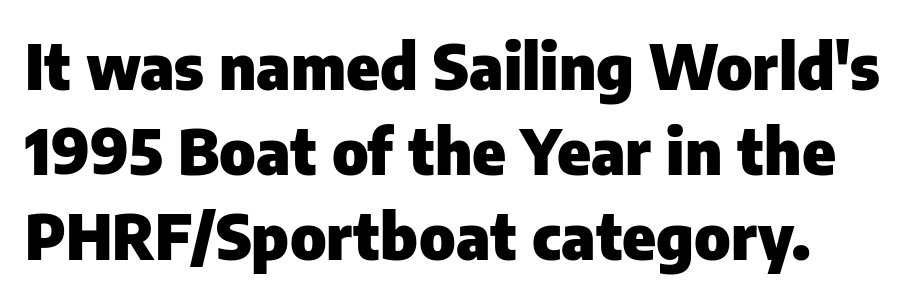
The image shows 63 px heavy sans-serif type, upright; set normal line spacing (1.35x), normal letter spacing, not underlined; low stroke contrast and a medium x-height.
